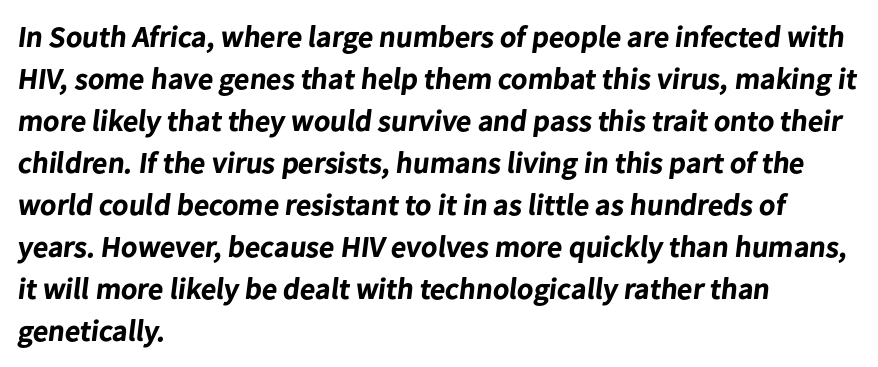
The image shows 30 px bold sans-serif type; set left-aligned, normal line spacing (1.4x), normal letter spacing, not underlined; low stroke contrast and a medium x-height.
